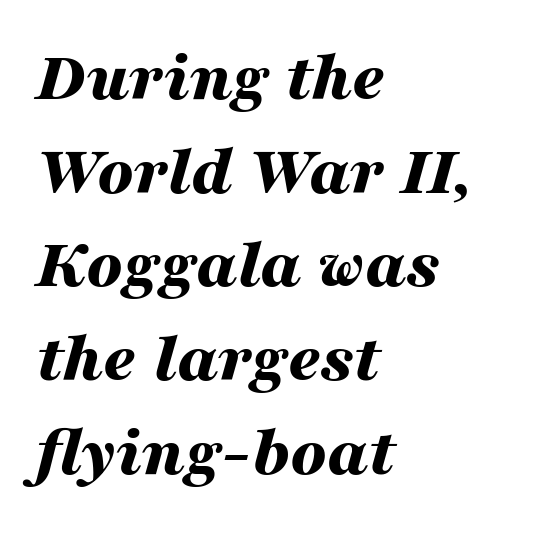
{"italic": "yes", "lean": "right", "slant_degrees": 16, "bold": "yes", "weight": "bold", "width": "wide", "stroke_contrast": "medium", "x_height": "medium", "monospaced": "no", "underline": "no", "align": "left", "line_spacing": "normal", "line_spacing_ratio": 1.32, "letter_spacing": "normal", "letter_spacing_em": 0.0, "glyph_px": 71}
